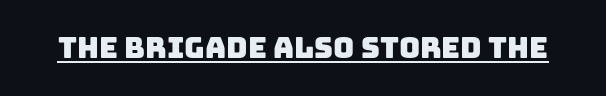
Q: Is the typeface a serif or a sans-serif typeface? A: Sans-serif.
Q: Is the text underlined? A: Yes.
Q: Is the spacing between letters normal or unusually wide? A: Normal.
Q: Width (condensed, normal, or wide)? A: Normal.
Q: Stroke contrast? A: Low.
Q: x-height? A: Large.
Q: Monospaced? A: No.
